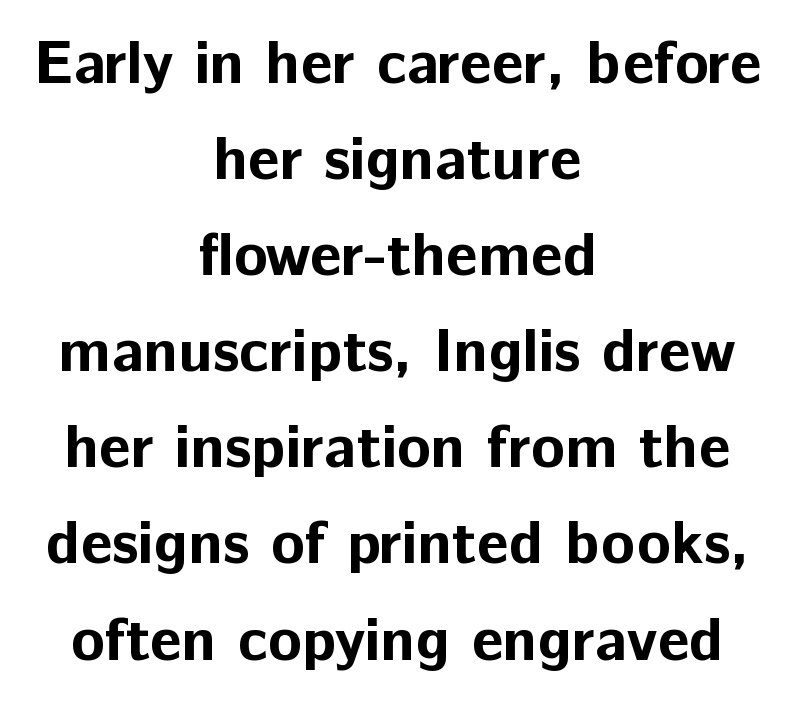
This sample has the flowing, uneven cadence of proportional lettering. Tall strokes in this sample are plumb rather than angled. The letters are bold, with thick, heavy strokes. The gaps between neighbouring characters are ordinary and unremarkable.
